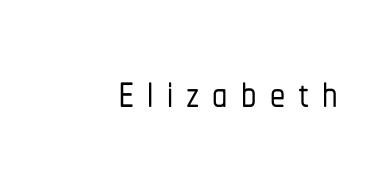
{"serif": "no", "italic": "no", "width": "condensed", "stroke_contrast": "low", "x_height": "medium", "monospaced": "no", "underline": "no", "align": "right", "letter_spacing": "wide", "letter_spacing_em": 0.21, "glyph_px": 61}
